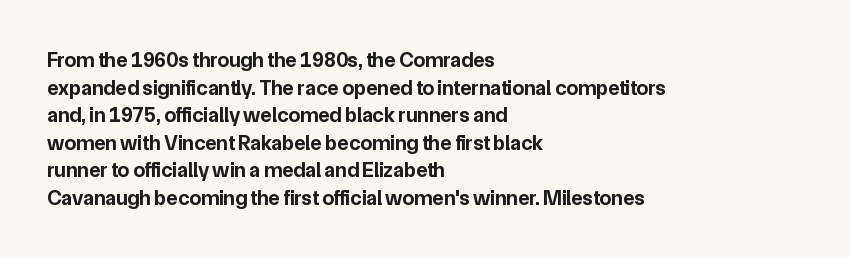
The image shows 21 px bold type, upright; set left-aligned, normal line spacing (1.31x), normal letter spacing, not underlined.
